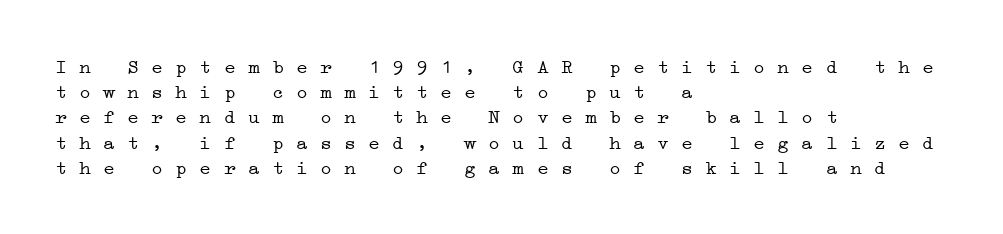
The image shows 20 px text type; set left-aligned, normal line spacing (1.26x), normal letter spacing, not underlined.
